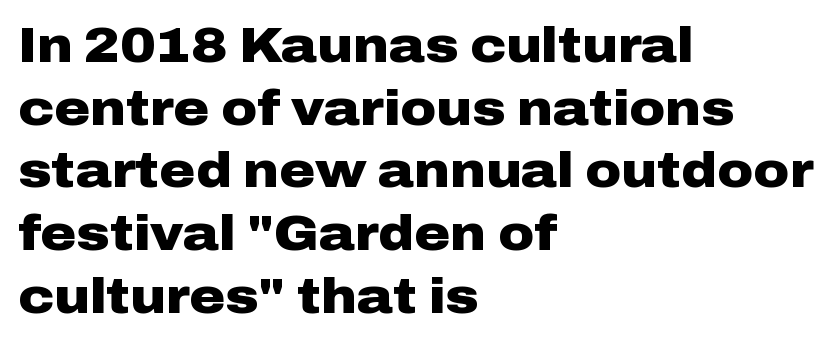
Q: Is the text bold? A: Yes.
Q: Is the text italic (slanted)? A: No, it is upright.
Q: Is the typeface a serif or a sans-serif typeface? A: Sans-serif.
Q: Is the text underlined? A: No.
Q: How is the paragraph aligned? A: Left-aligned.
Q: Is the spacing between letters normal or unusually wide? A: Normal.
Q: Is the spacing between lines tight, normal or loose? A: Normal.
Q: Width (condensed, normal, or wide)? A: Wide.
Q: Stroke contrast? A: Low.
Q: x-height? A: Medium.
Q: Monospaced? A: No.
